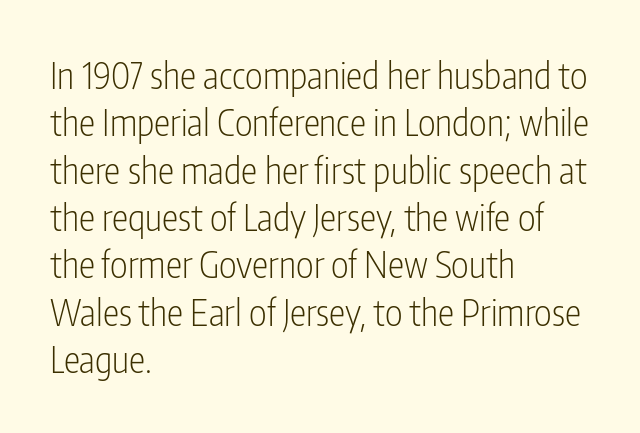
{"serif": "no", "italic": "no", "bold": "no", "weight": "light", "width": "condensed", "stroke_contrast": "low", "x_height": "medium", "monospaced": "no", "underline": "no", "align": "left", "line_spacing": "normal", "line_spacing_ratio": 1.28, "letter_spacing": "normal", "letter_spacing_em": 0.0, "glyph_px": 37}
